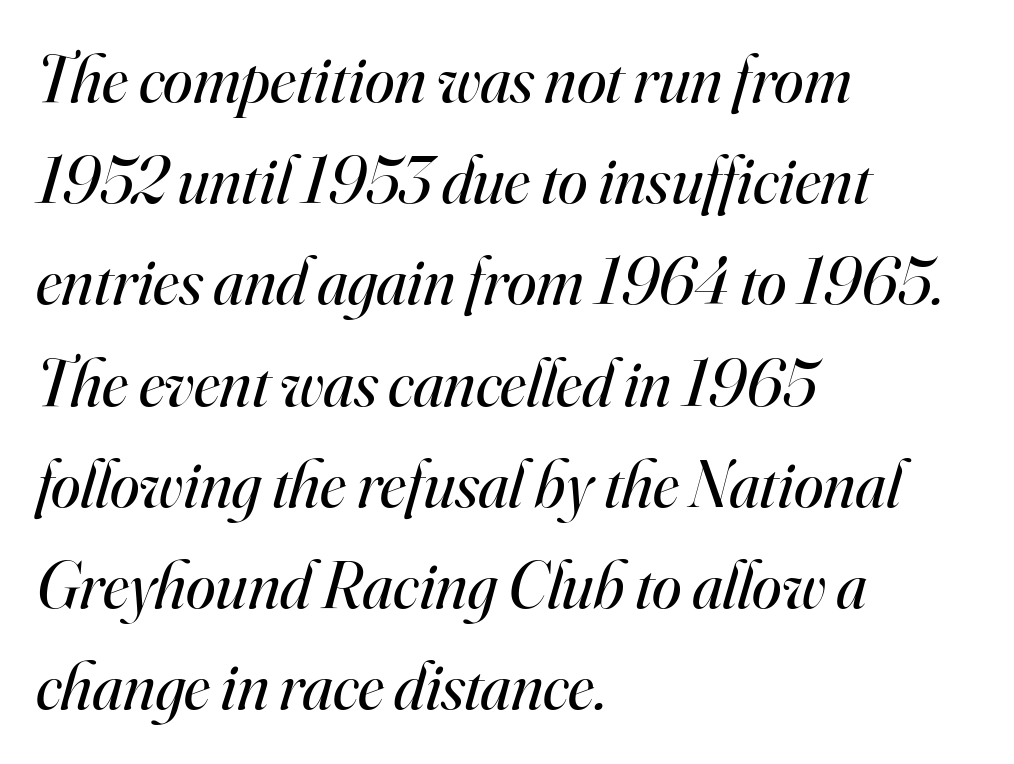
{"serif": "yes", "italic": "yes", "lean": "right", "slant_degrees": 16, "bold": "no", "weight": "regular", "width": "normal", "stroke_contrast": "high", "x_height": "small", "monospaced": "no", "underline": "no", "align": "left", "line_spacing": "normal", "line_spacing_ratio": 1.51, "letter_spacing": "normal", "letter_spacing_em": 0.0, "glyph_px": 67}
